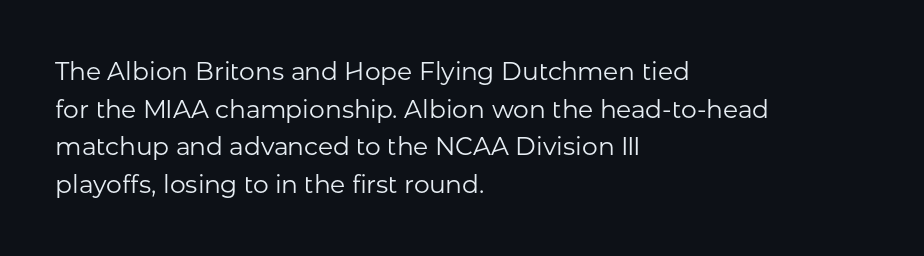
Q: Is the text bold? A: No.
Q: Is the text italic (slanted)? A: No, it is upright.
Q: Is the text underlined? A: No.
Q: How is the paragraph aligned? A: Left-aligned.
Q: Is the spacing between letters normal or unusually wide? A: Normal.
Q: Is the spacing between lines tight, normal or loose? A: Normal.
